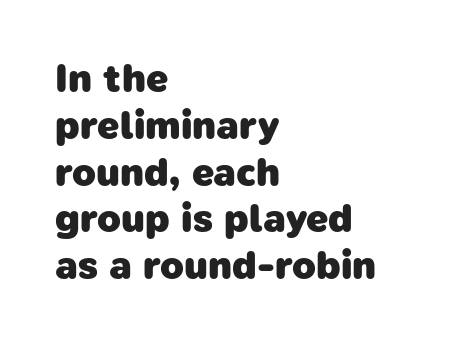
Q: Is the text bold? A: Yes.
Q: Is the typeface a serif or a sans-serif typeface? A: Sans-serif.
Q: Is the text underlined? A: No.
Q: How is the paragraph aligned? A: Left-aligned.
Q: Is the spacing between letters normal or unusually wide? A: Normal.
Q: Width (condensed, normal, or wide)? A: Normal.
Q: Stroke contrast? A: Low.
Q: x-height? A: Medium.
Q: Monospaced? A: No.
